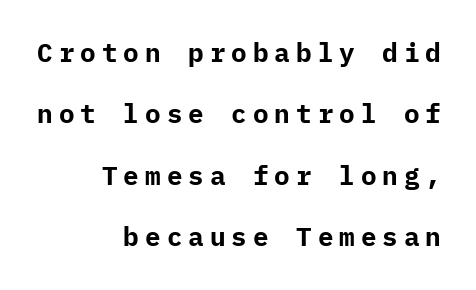
Characters remain perfectly vertical along every line. The face used here is rendered with a markedly widened letterfit. Check the space under the baseline: it is left empty. Right-aligned paragraph, ragged on the left. On the weight axis this lands at bold, roughly 700. Widely set lines give the paragraph a tall, airy silhouette.
